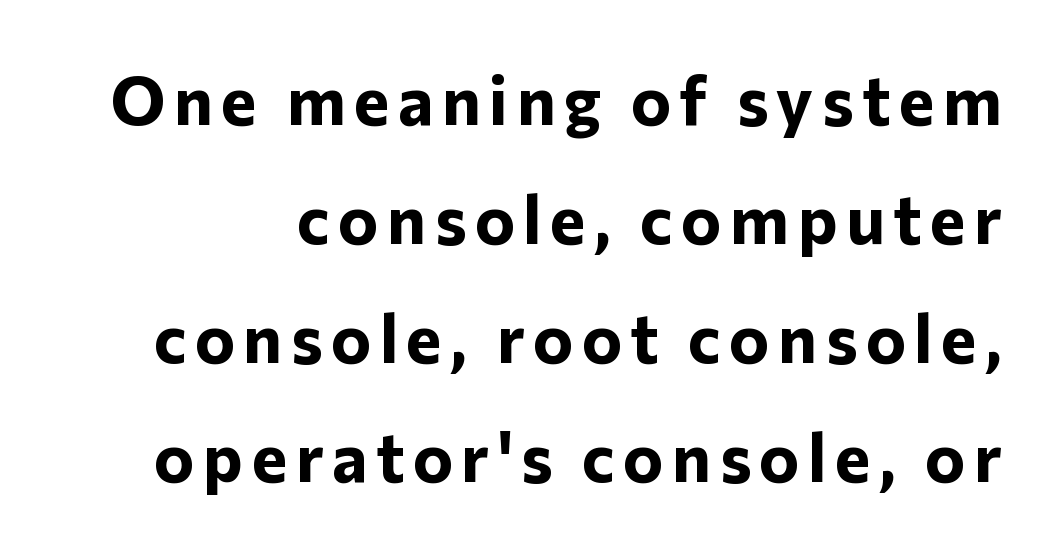
The image shows 68 px bold sans-serif type, upright; set line spacing 1.75x, not underlined; low stroke contrast and a medium x-height.
